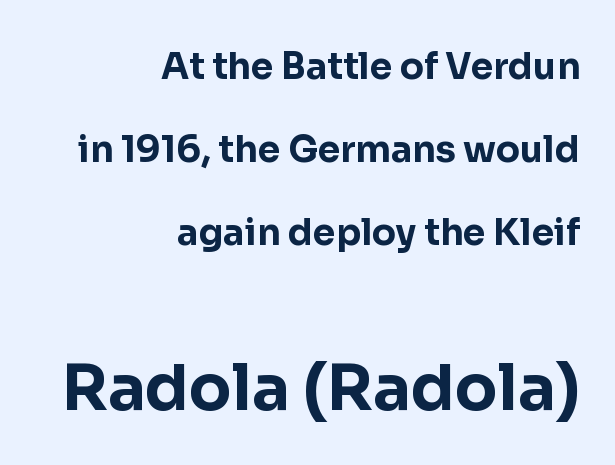
{"serif": "no", "italic": "no", "bold": "yes", "weight": "bold", "width": "normal", "stroke_contrast": "low", "x_height": "medium", "monospaced": "no", "underline": "no", "align": "right", "line_spacing": "loose", "line_spacing_ratio": 2.3, "letter_spacing": "normal", "letter_spacing_em": 0.0, "larger_block": "second", "size_ratio": 1.75, "glyph_px": 63}
